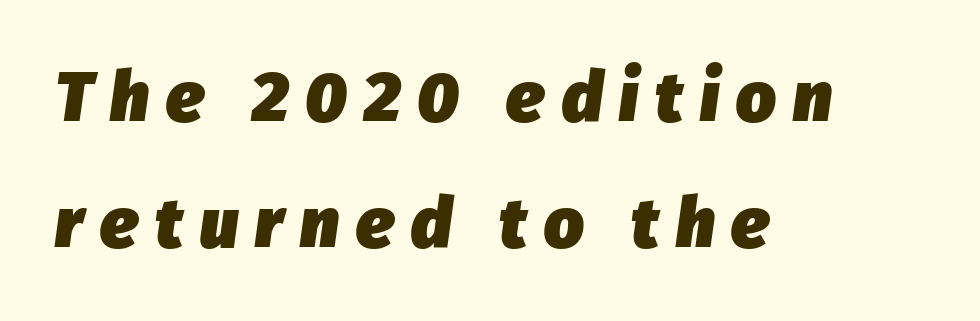
{"italic": "yes", "lean": "right", "slant_degrees": 8, "bold": "yes", "weight": "heavy", "width": "normal", "stroke_contrast": "low", "x_height": "medium", "monospaced": "no", "underline": "no", "align": "left", "line_spacing_ratio": 1.8, "letter_spacing": "wide", "letter_spacing_em": 0.24, "glyph_px": 70}
